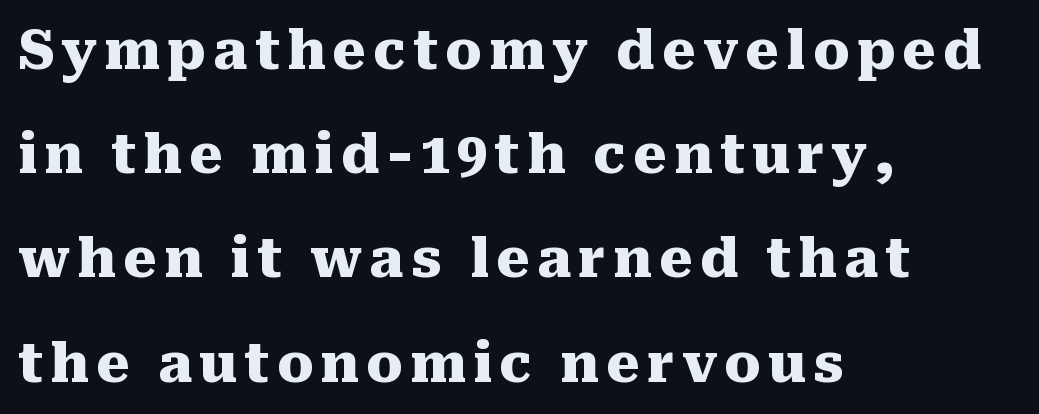
The gap between lines stays unmarked. Does the copy run flush right? No — it runs flush left. The characters look thick and weighty, a clear bold. Style check: upright. This rendering employs a face with finishing strokes, i.e., a serif.
